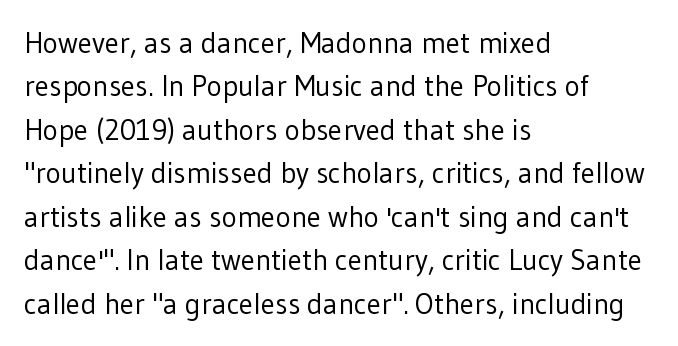
Descender tails drop into unmarked territory. This sample uses an upright cut, with every glyph sitting square on the baseline. These lines keep a tight, regular rhythm from letter to letter. Left-aligned paragraph, ragged on the right. These glyphs show unthickened strokes, regular width or finer. Check where the strokes stop: nothing finishes them off — pure sans.
